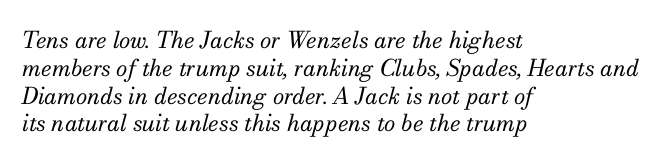
Q: Is the text bold? A: No.
Q: Is the text italic (slanted)? A: Yes, it leans right by about 13 degrees.
Q: Is the text underlined? A: No.
Q: How is the paragraph aligned? A: Left-aligned.
Q: Is the spacing between letters normal or unusually wide? A: Normal.
